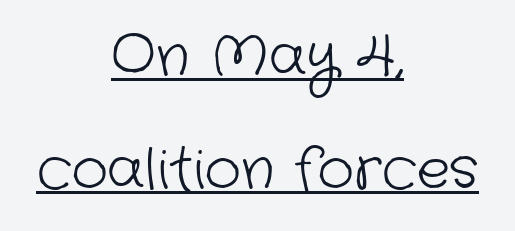
{"serif": "no", "bold": "no", "weight": "light", "width": "normal", "stroke_contrast": "low", "x_height": "medium", "monospaced": "no", "underline": "yes", "align": "center", "line_spacing": "loose", "line_spacing_ratio": 2.02, "letter_spacing": "normal", "letter_spacing_em": 0.0, "glyph_px": 56}
